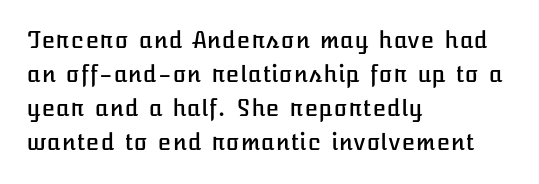
{"italic": "no", "underline": "no", "align": "left", "line_spacing": "normal", "line_spacing_ratio": 1.55, "letter_spacing": "normal", "letter_spacing_em": 0.0, "glyph_px": 22}
